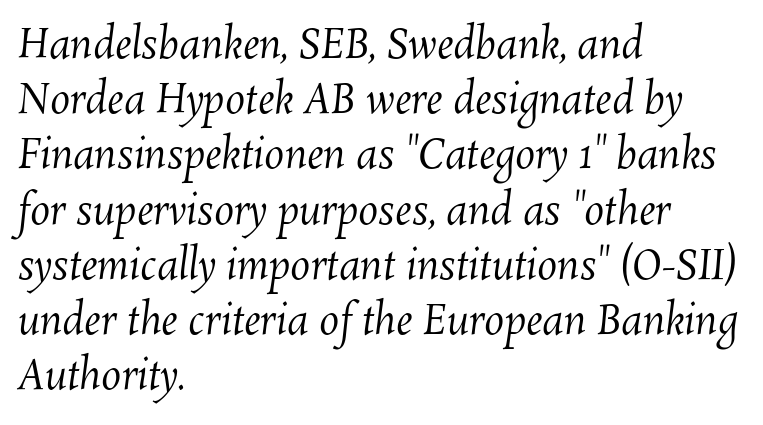
You could not count columns in this text — the font is proportionally spaced. Nothing heavy about these letters — not bold at all. Each word holds together tightly as a unit, with standard inter-letter gaps. A student would call this left alignment; a typographer would say flush left, rag right.
